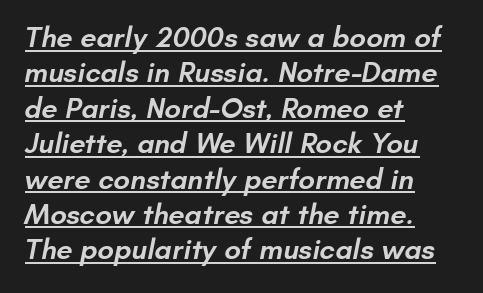
Does extra space separate the letters? No, they use regular spacing. This rendering employs a face without finishing strokes, i.e., a sans-serif. These lines stack with their left ends in a neat column. Heft: intermediate — a semibold.
